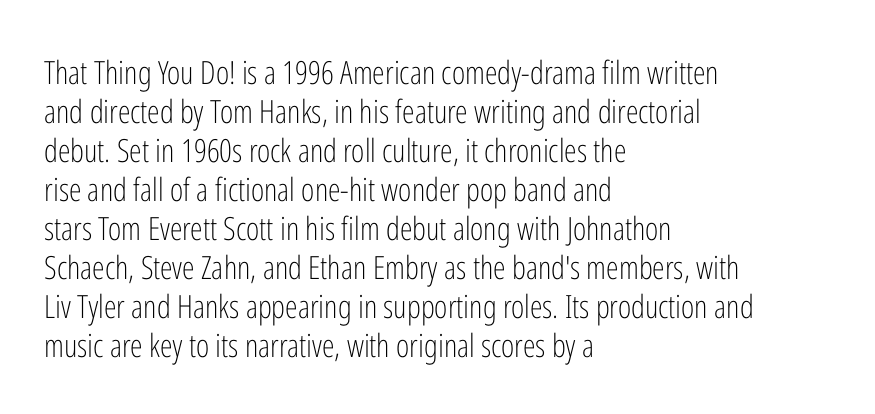
The image shows 32 px light, condensed sans-serif type, upright; set left-aligned, line spacing 1.22x, normal letter spacing, not underlined; low stroke contrast and a medium x-height.
